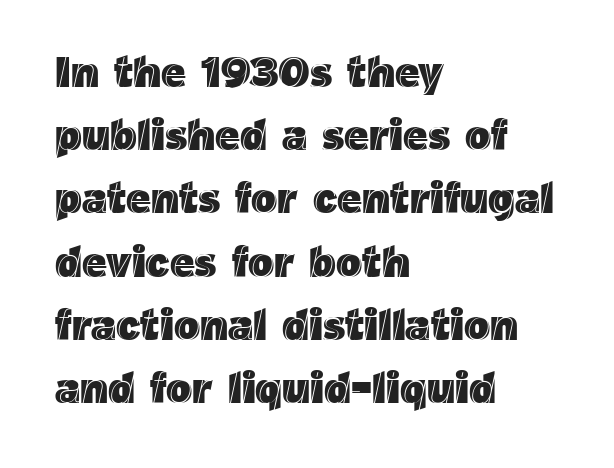
The image shows 43 px text type, upright; set left-aligned, normal line spacing (1.47x), normal letter spacing, not underlined; a medium x-height.
